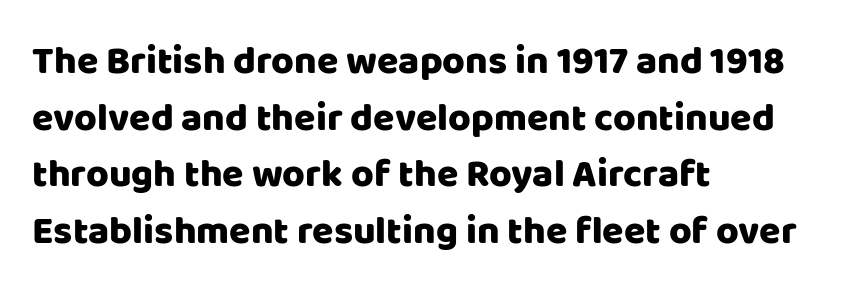
{"serif": "no", "italic": "no", "width": "normal", "stroke_contrast": "low", "x_height": "large", "monospaced": "no", "underline": "no", "align": "left", "line_spacing": "normal", "line_spacing_ratio": 1.45, "letter_spacing": "normal", "letter_spacing_em": 0.0, "glyph_px": 39}
